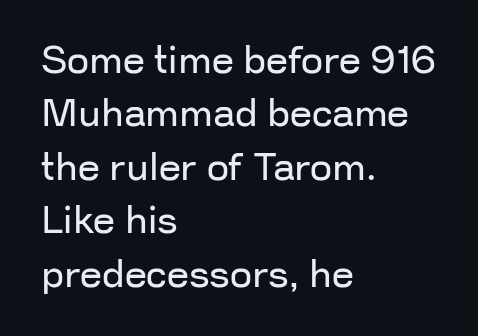
The glyphs in this specimen are sans serif. Compared with a typical body face, this is equally light or lighter still. The rendering keeps characters at their native spacing. You can tell it's not italic because the verticals are truly vertical.
